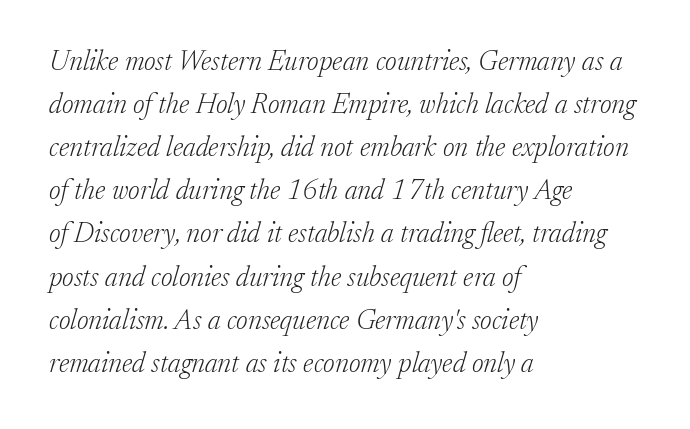
{"serif": "yes", "italic": "yes", "lean": "right", "slant_degrees": 17, "bold": "no", "weight": "light", "width": "normal", "stroke_contrast": "low", "x_height": "medium", "monospaced": "no", "underline": "no", "align": "left", "line_spacing": "normal", "line_spacing_ratio": 1.54, "letter_spacing": "normal", "letter_spacing_em": 0.0, "glyph_px": 28}
